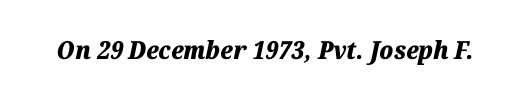
Letters rest on an invisible, unmarked baseline. Compared with typical body copy, the letter spacing here is the same. Rendered with sloped, italic letterforms. Students, this is bold: see how much ink each stroke carries.
